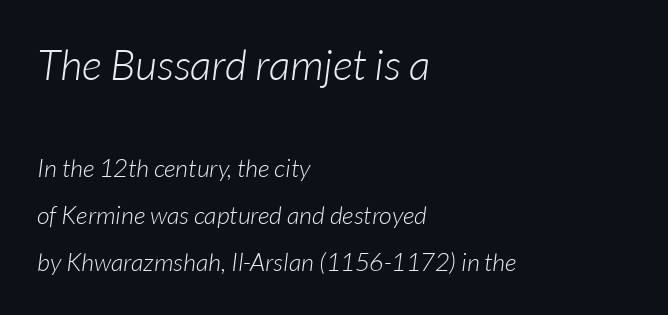
{"italic": "yes", "lean": "right", "slant_degrees": 7, "bold": "no", "weight": "light", "width": "normal", "stroke_contrast": "low", "x_height": "medium", "monospaced": "no", "underline": "no", "align": "left", "line_spacing_ratio": 1.88, "letter_spacing": "normal", "letter_spacing_em": 0.0, "larger_block": "first", "size_ratio": 1.72, "glyph_px": 43}
